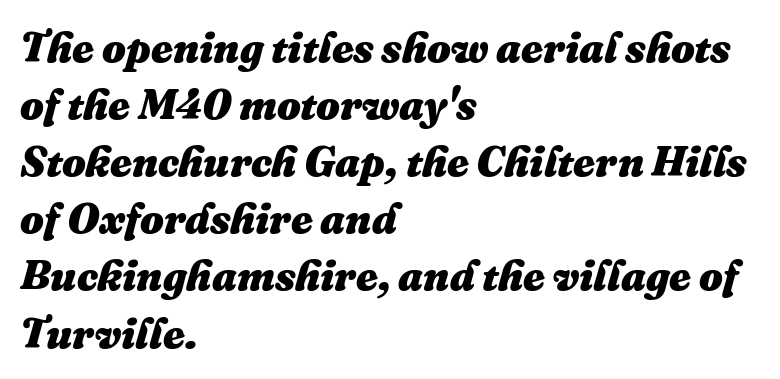
{"italic": "yes", "lean": "right", "slant_degrees": 16, "bold": "yes", "weight": "heavy", "width": "normal", "stroke_contrast": "medium", "x_height": "medium", "monospaced": "no", "underline": "no", "align": "left", "line_spacing": "normal", "line_spacing_ratio": 1.36, "letter_spacing": "normal", "letter_spacing_em": 0.0, "glyph_px": 42}
